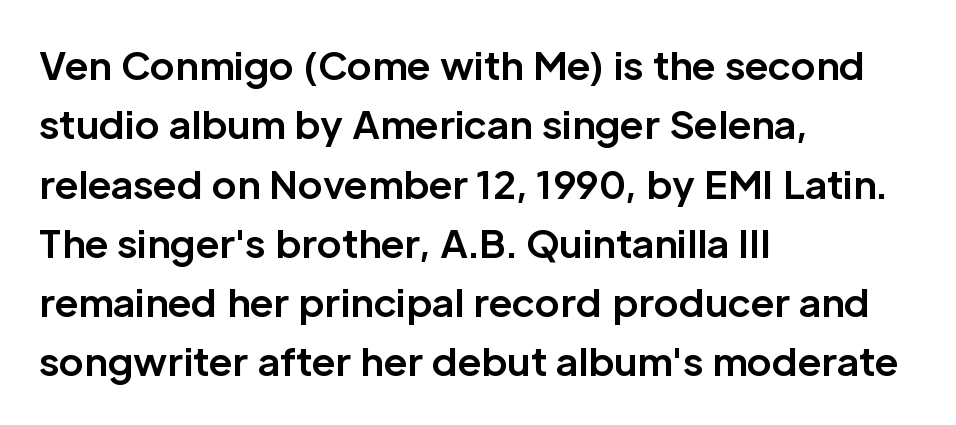
The image shows 38 px bold sans-serif type, upright; set left-aligned, normal line spacing (1.56x), normal letter spacing, not underlined; low stroke contrast and a medium x-height.
